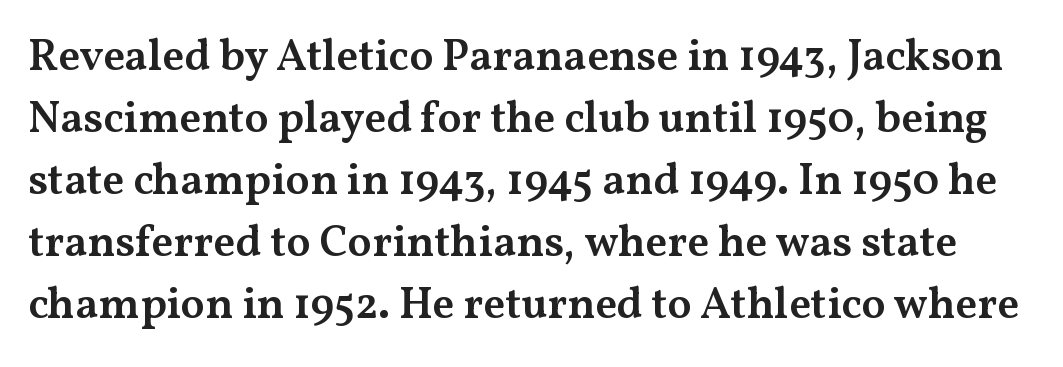
The image shows 44 px semibold, wide serif type, upright; set normal line spacing (1.41x), normal letter spacing, not underlined; medium stroke contrast and a medium x-height.
